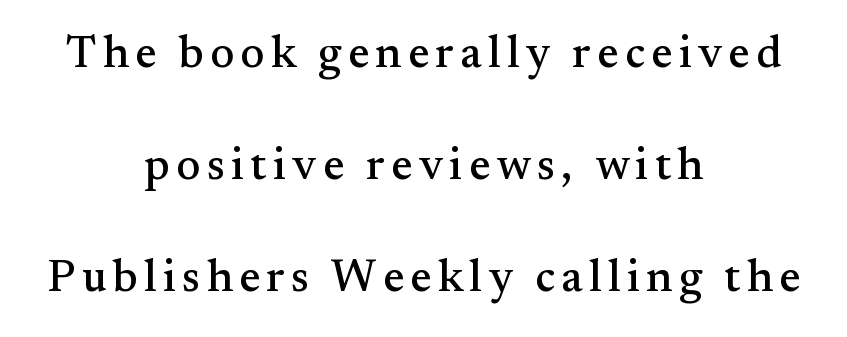
Q: Is the text italic (slanted)? A: No, it is upright.
Q: Is the typeface a serif or a sans-serif typeface? A: Serif.
Q: Is the text underlined? A: No.
Q: How is the paragraph aligned? A: Centered.
Q: Is the spacing between lines tight, normal or loose? A: Loose.
Q: Width (condensed, normal, or wide)? A: Normal.
Q: Stroke contrast? A: Medium.
Q: x-height? A: Small.
Q: Monospaced? A: No.
